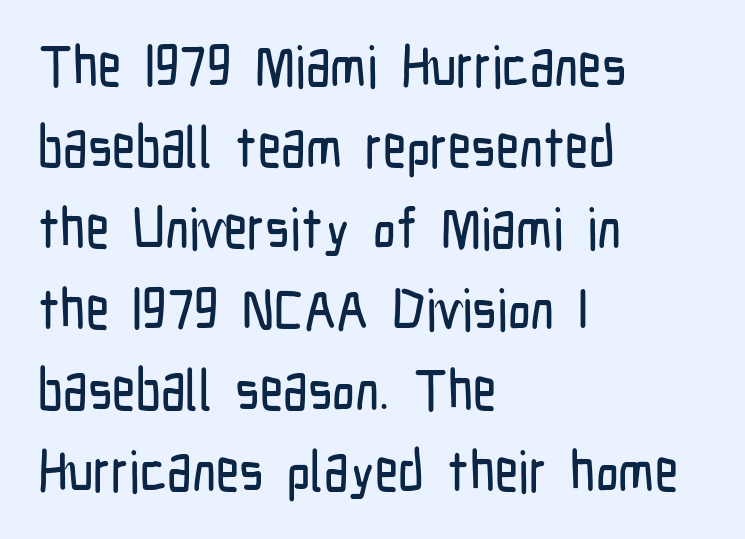
Standard letterfit; no display-style spreading of the glyphs. Every character sits straight up, as roman type does. Successive baselines arrive at the customary interval. Layout note: lines flush left.
